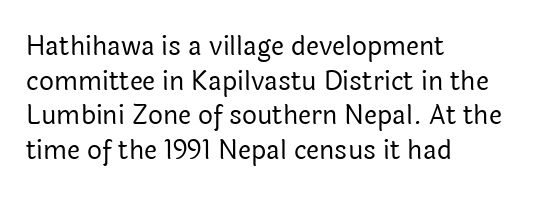
{"italic": "no", "bold": "no", "underline": "no", "align": "left", "line_spacing": "normal", "line_spacing_ratio": 1.33, "letter_spacing": "normal", "letter_spacing_em": 0.0, "glyph_px": 26}
